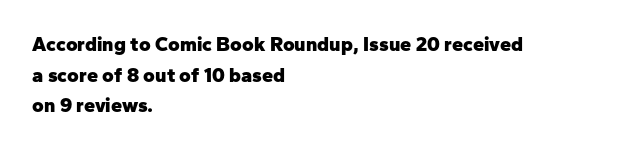
{"italic": "no", "bold": "yes", "underline": "no", "align": "left", "line_spacing": "normal", "line_spacing_ratio": 1.53, "letter_spacing": "normal", "letter_spacing_em": 0.0, "glyph_px": 20}
